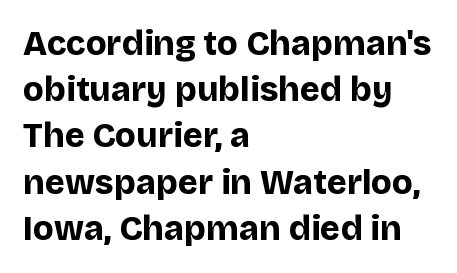
Which margin do the lines hug? The left one — the right edge is uneven. Has an underline been added? It has not. This rendering leaves character spacing at its baseline value. The font family rendered here belongs to the sans-serif group.
